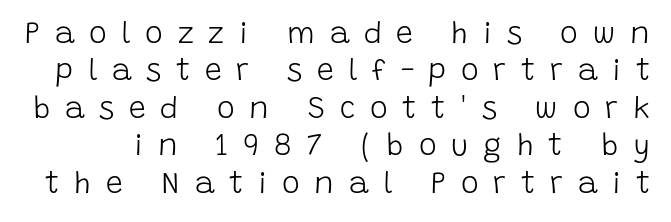
{"serif": "no", "italic": "no", "bold": "no", "weight": "light", "width": "normal", "stroke_contrast": "low", "x_height": "large", "monospaced": "no", "underline": "no", "line_spacing": "normal", "line_spacing_ratio": 1.25, "letter_spacing": "wide", "letter_spacing_em": 0.49, "glyph_px": 30}
